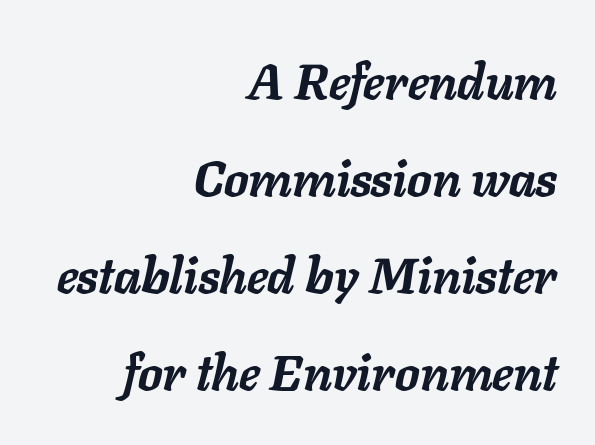
The image shows 49 px semibold type, italic (leaning right); set right-aligned, loose line spacing (1.98x), normal letter spacing, not underlined; low stroke contrast and a medium x-height.
